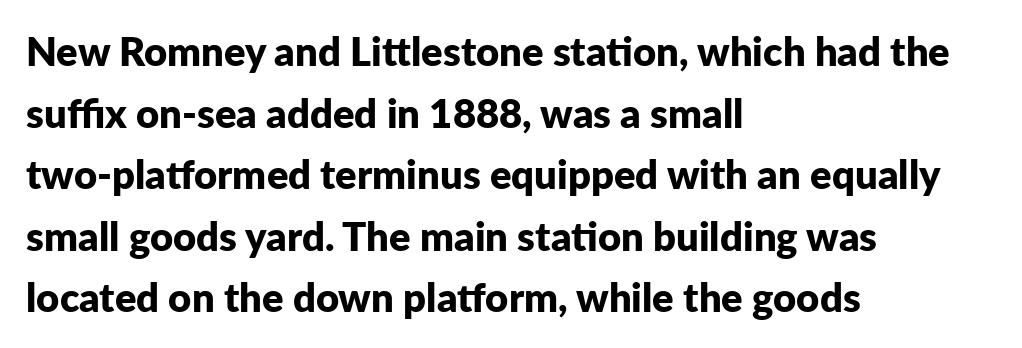
Q: Is the text bold? A: Yes.
Q: Is the text italic (slanted)? A: No, it is upright.
Q: Is the typeface a serif or a sans-serif typeface? A: Sans-serif.
Q: Is the text underlined? A: No.
Q: How is the paragraph aligned? A: Left-aligned.
Q: Is the spacing between letters normal or unusually wide? A: Normal.
Q: Is the spacing between lines tight, normal or loose? A: Normal.
Q: Width (condensed, normal, or wide)? A: Normal.
Q: Stroke contrast? A: Low.
Q: x-height? A: Medium.
Q: Monospaced? A: No.
